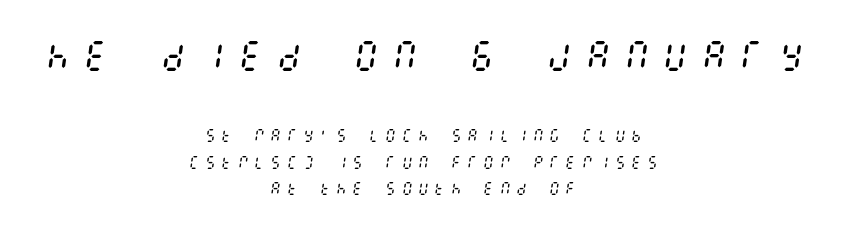
It's the slanting kind of type. Short note: letters widely spaced. Bare-footed words on every line. The rendering positions every line midway between the sides.
